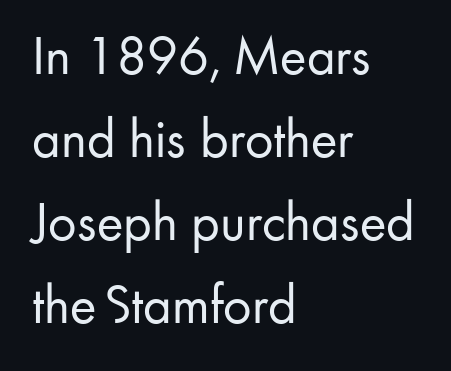
Q: Is the text bold? A: No.
Q: Is the text italic (slanted)? A: No, it is upright.
Q: Is the typeface a serif or a sans-serif typeface? A: Sans-serif.
Q: Is the text underlined? A: No.
Q: How is the paragraph aligned? A: Left-aligned.
Q: Is the spacing between letters normal or unusually wide? A: Normal.
Q: Is the spacing between lines tight, normal or loose? A: Normal.
Q: Width (condensed, normal, or wide)? A: Normal.
Q: Stroke contrast? A: Low.
Q: x-height? A: Small.
Q: Monospaced? A: No.
